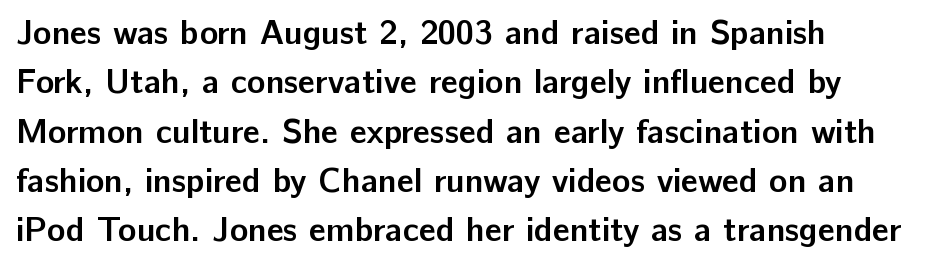
Q: Is the text bold? A: Yes.
Q: Is the text italic (slanted)? A: No, it is upright.
Q: Is the typeface a serif or a sans-serif typeface? A: Sans-serif.
Q: Is the text underlined? A: No.
Q: How is the paragraph aligned? A: Left-aligned.
Q: Is the spacing between letters normal or unusually wide? A: Normal.
Q: Is the spacing between lines tight, normal or loose? A: Normal.
Q: Width (condensed, normal, or wide)? A: Normal.
Q: Stroke contrast? A: Low.
Q: x-height? A: Medium.
Q: Monospaced? A: No.
